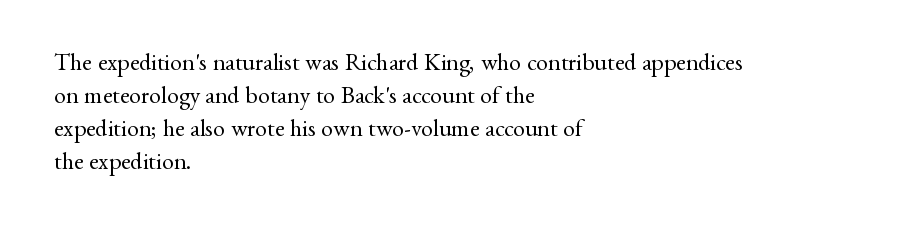
{"italic": "no", "bold": "no", "underline": "no", "align": "left", "line_spacing": "normal", "line_spacing_ratio": 1.38, "letter_spacing": "normal", "letter_spacing_em": 0.0, "glyph_px": 24}
